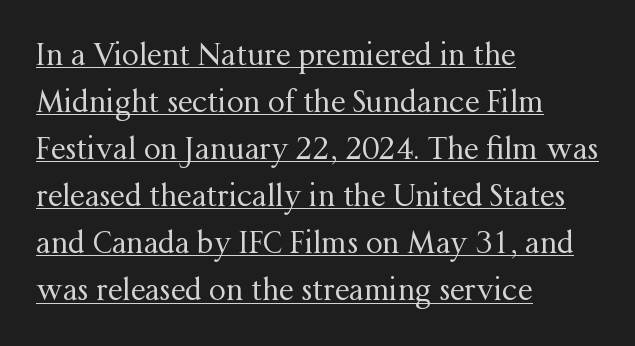
The ragged edge is on the right, which tells us the setting is flush left. The rendering uses natural spacing where letterforms have individual widths. Somebody hit Ctrl+U on this one — the words are underlined. Bold? No — there's no thickening of the strokes.
